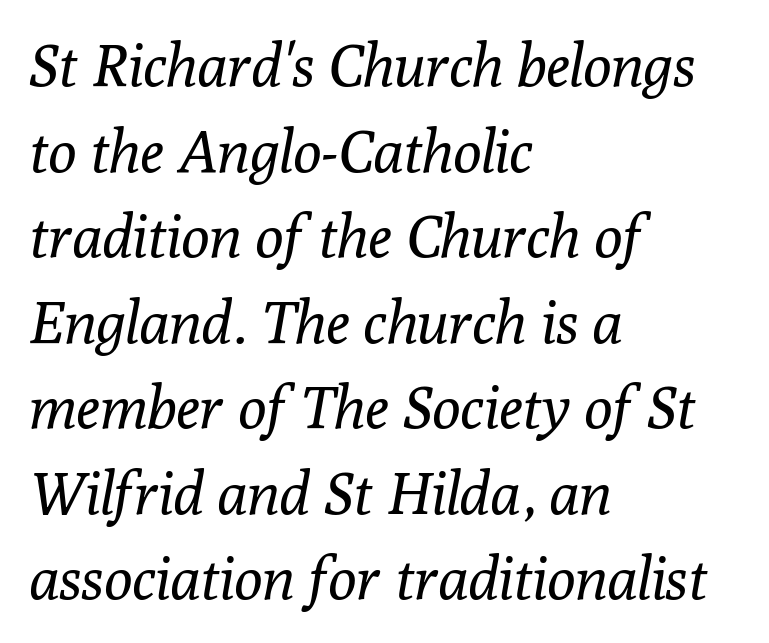
{"serif": "yes", "italic": "yes", "lean": "right", "slant_degrees": 10, "bold": "no", "weight": "regular", "width": "normal", "stroke_contrast": "low", "x_height": "medium", "monospaced": "no", "underline": "no", "align": "left", "line_spacing": "normal", "line_spacing_ratio": 1.45, "letter_spacing": "normal", "letter_spacing_em": 0.0, "glyph_px": 59}
